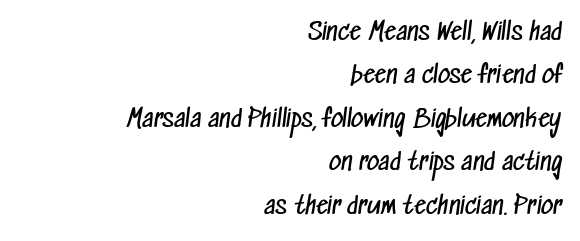
Q: Is the text bold? A: No.
Q: Is the text underlined? A: No.
Q: How is the paragraph aligned? A: Right-aligned.
Q: Is the spacing between letters normal or unusually wide? A: Normal.
